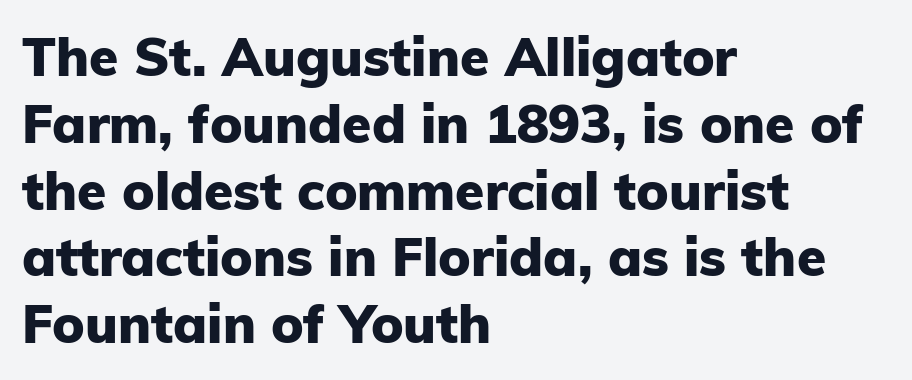
The image shows 53 px heavy sans-serif type, upright; set left-aligned, normal line spacing (1.26x), normal letter spacing, not underlined; low stroke contrast and a medium x-height.
